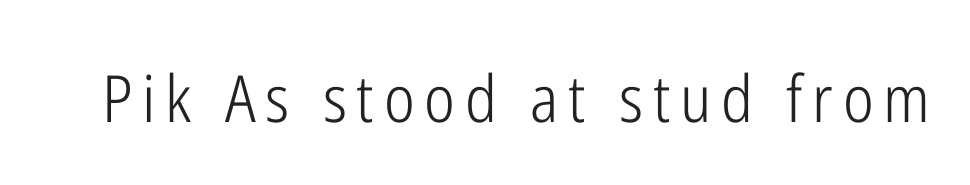
{"serif": "no", "italic": "no", "bold": "no", "weight": "light", "width": "condensed", "stroke_contrast": "low", "x_height": "medium", "monospaced": "no", "underline": "no", "glyph_px": 65}
